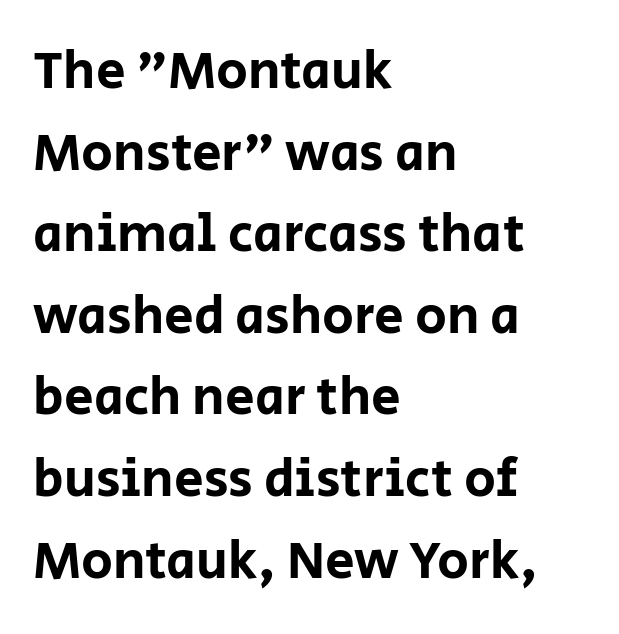
Do the characters align in a grid? No, the font is proportional. Anything drawn beneath the words? Only blank space. Regarding serifs, this sample does without them. If you drew a ruler down the left edge, every line would touch it. Unlike italic type, these characters show no tilt at all. Observe the ordinary spacing: letters are neighbours, not strangers.
